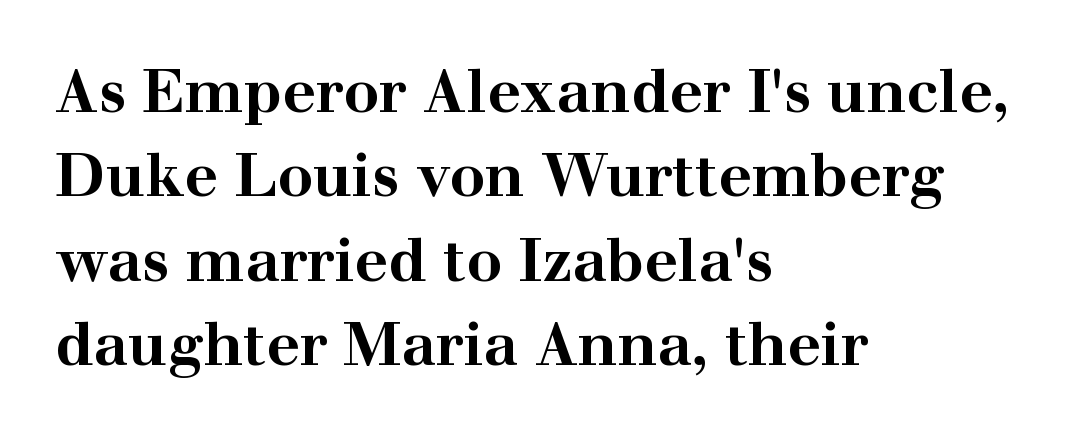
{"serif": "yes", "italic": "no", "bold": "yes", "weight": "bold", "width": "wide", "stroke_contrast": "high", "x_height": "medium", "monospaced": "no", "underline": "no", "align": "left", "line_spacing": "normal", "line_spacing_ratio": 1.43, "letter_spacing": "normal", "letter_spacing_em": 0.0, "glyph_px": 59}
